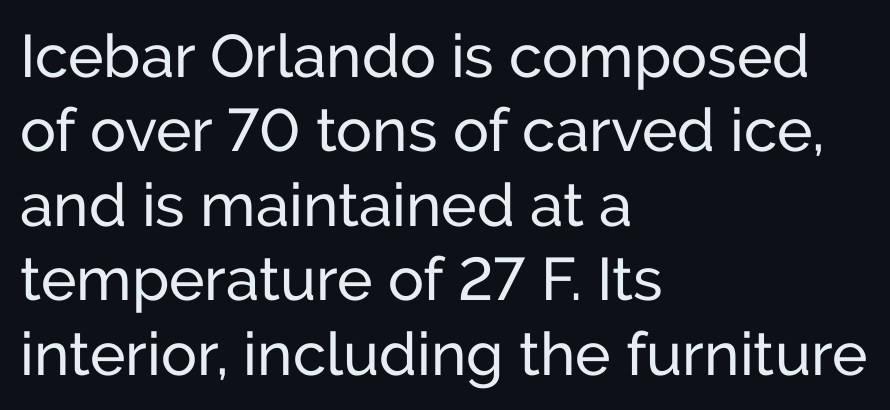
{"serif": "no", "italic": "no", "bold": "no", "weight": "regular", "width": "normal", "stroke_contrast": "low", "x_height": "medium", "monospaced": "no", "underline": "no", "align": "left", "line_spacing_ratio": 1.24, "letter_spacing": "normal", "letter_spacing_em": 0.0, "glyph_px": 60}
